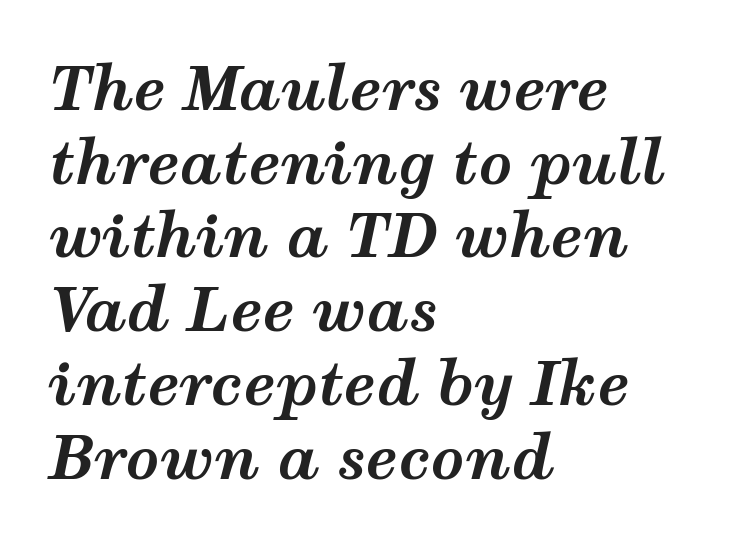
Q: Is the text bold? A: Yes.
Q: Is the text italic (slanted)? A: Yes, it leans right by about 12 degrees.
Q: Is the text underlined? A: No.
Q: How is the paragraph aligned? A: Left-aligned.
Q: Is the spacing between letters normal or unusually wide? A: Normal.
Q: Is the spacing between lines tight, normal or loose? A: Normal.
Q: Width (condensed, normal, or wide)? A: Wide.
Q: Stroke contrast? A: Medium.
Q: x-height? A: Medium.
Q: Monospaced? A: No.
